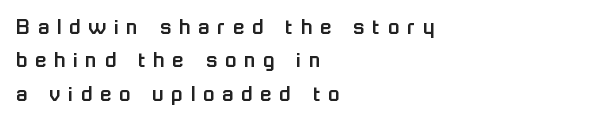
Q: Is the text italic (slanted)? A: No, it is upright.
Q: Is the text underlined? A: No.
Q: How is the paragraph aligned? A: Left-aligned.
Q: Is the spacing between letters normal or unusually wide? A: Unusually wide.
Q: Is the spacing between lines tight, normal or loose? A: Normal.
